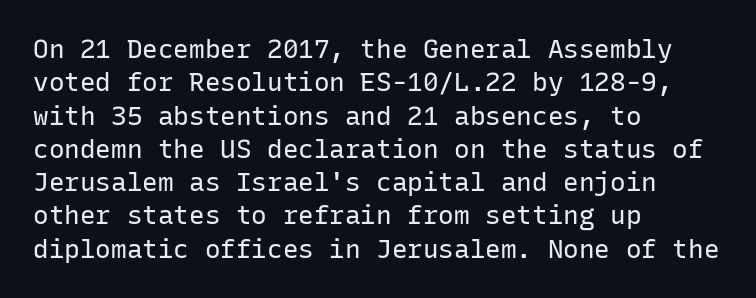
Q: Is the text bold? A: No.
Q: Is the text italic (slanted)? A: No, it is upright.
Q: Is the text underlined? A: No.
Q: How is the paragraph aligned? A: Left-aligned.
Q: Is the spacing between letters normal or unusually wide? A: Normal.
Q: Is the spacing between lines tight, normal or loose? A: Normal.
